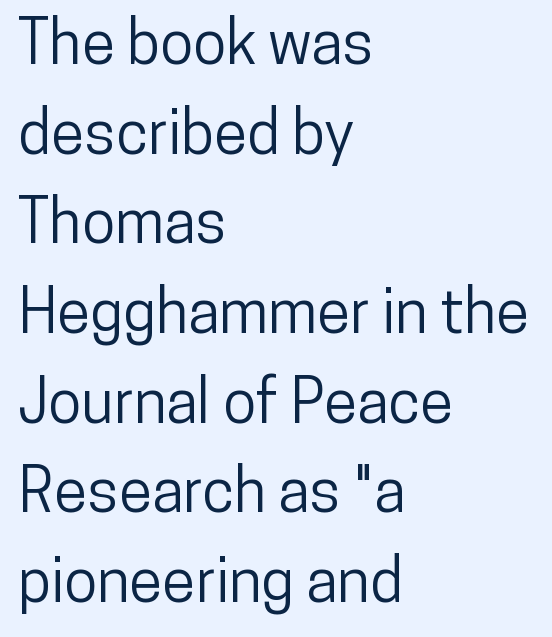
The image shows 61 px condensed sans-serif type, upright; set left-aligned, normal line spacing (1.47x), normal letter spacing, not underlined; low stroke contrast and a medium x-height.
